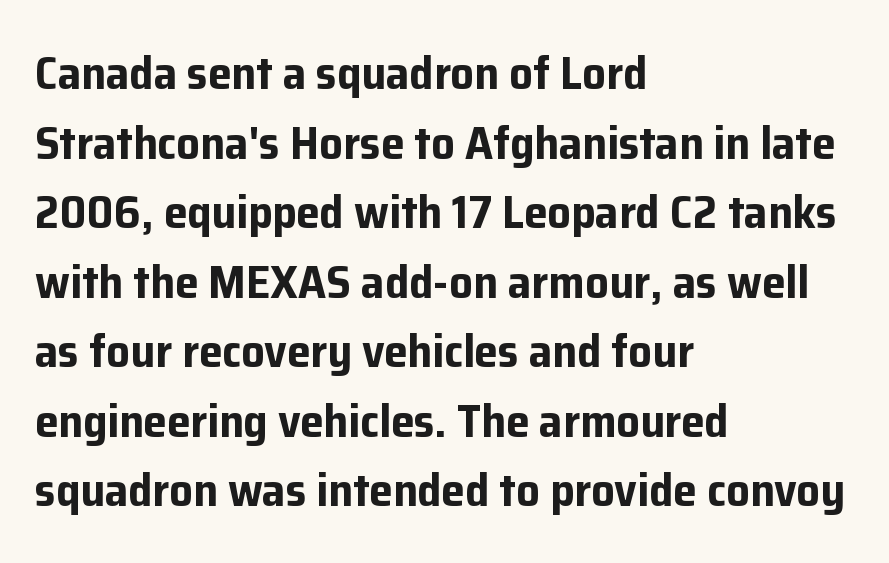
This sample uses a sans-serif face. Unlike italic type, these characters show no tilt at all. There is no visible air inserted between adjacent glyphs. Words float on clear page, feet unadorned. Strokes here are thick enough to call this a true bold.
